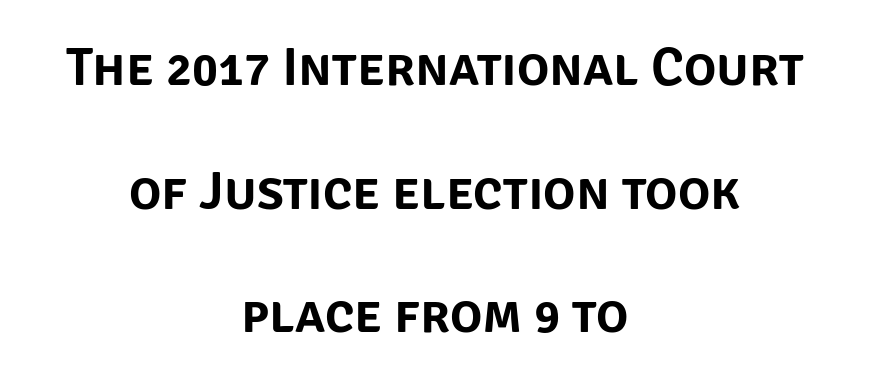
{"serif": "no", "italic": "no", "width": "normal", "stroke_contrast": "low", "x_height": "large", "monospaced": "no", "underline": "no", "align": "center", "line_spacing": "loose", "line_spacing_ratio": 2.29, "letter_spacing": "normal", "letter_spacing_em": 0.0, "glyph_px": 54}
